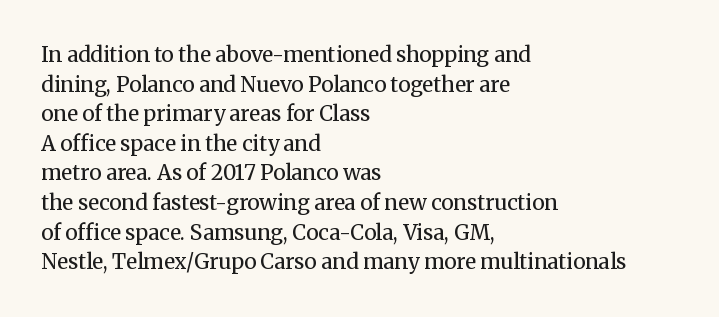
Q: Is the text bold? A: No.
Q: Is the text italic (slanted)? A: No, it is upright.
Q: Is the text underlined? A: No.
Q: How is the paragraph aligned? A: Left-aligned.
Q: Is the spacing between letters normal or unusually wide? A: Normal.
Q: Is the spacing between lines tight, normal or loose? A: Normal.
